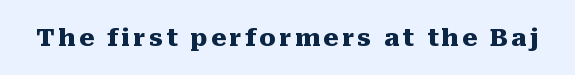
{"italic": "no", "bold": "yes", "underline": "no", "glyph_px": 24}
